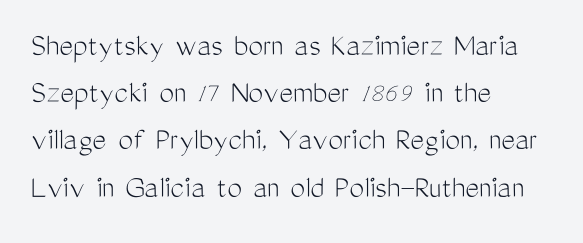
{"serif": "no", "italic": "no", "bold": "no", "weight": "light", "width": "condensed", "stroke_contrast": "medium", "x_height": "medium", "monospaced": "no", "underline": "no", "align": "left", "line_spacing": "normal", "line_spacing_ratio": 1.43, "letter_spacing": "normal", "letter_spacing_em": 0.0, "glyph_px": 33}
